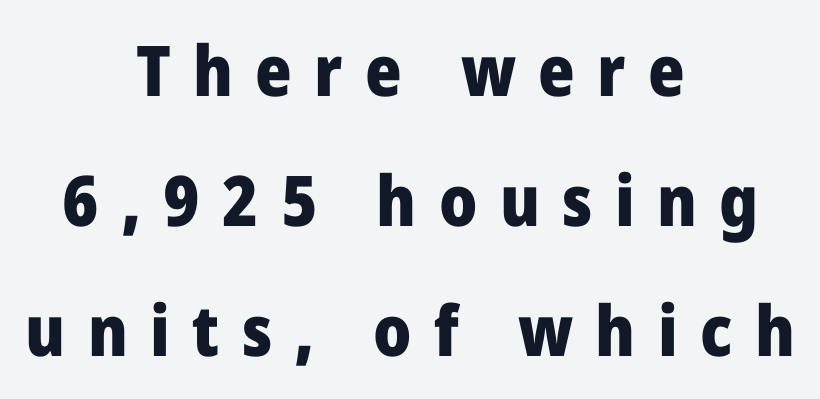
The space directly below the letters is spotless. Glyph-to-glyph distance is far greater than everyday printed text. Weight check: bold — yes, fully. The letters advance in unequal steps, a hallmark of proportional type. Stroke terminals: plain, sans-serif.
